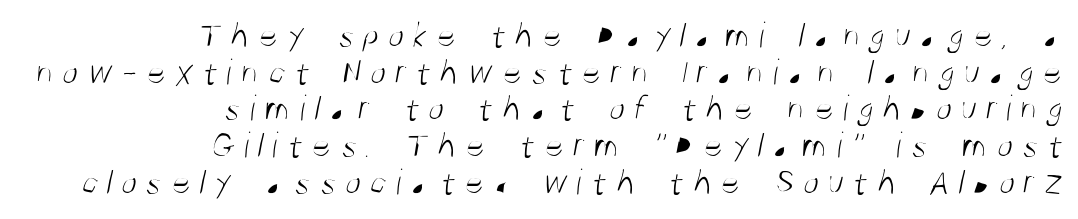
The image shows 37 px light, condensed sans-serif type; set right-aligned, tight line spacing (0.99x), unusually wide letter spacing (+0.23 em), not underlined; medium stroke contrast and a large x-height.
